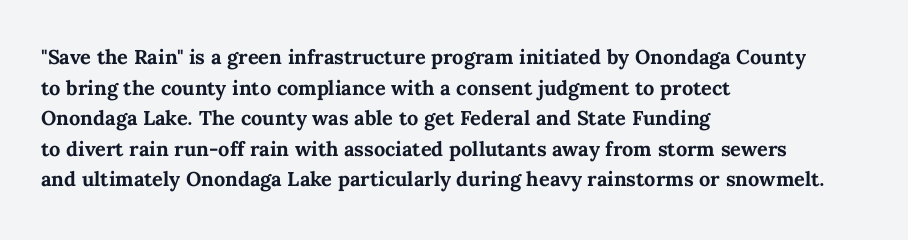
Q: Is the text bold? A: Yes.
Q: Is the text italic (slanted)? A: No, it is upright.
Q: Is the text underlined? A: No.
Q: How is the paragraph aligned? A: Left-aligned.
Q: Is the spacing between letters normal or unusually wide? A: Normal.
Q: Is the spacing between lines tight, normal or loose? A: Normal.
